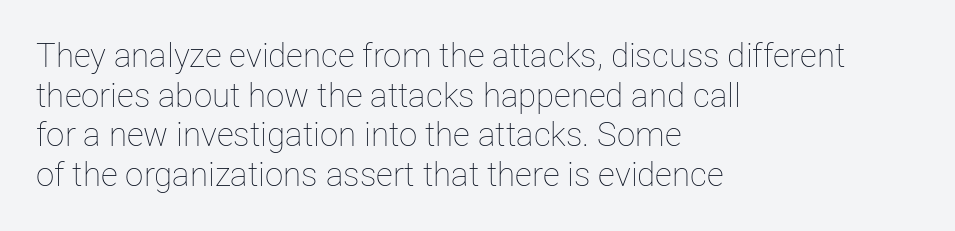
Do the letters lean? They stand straight. Notice how the passage keeps a crisp vertical edge on the left only. Looks like regular typesetting: each glyph gets only the width it needs. Heaviness? Minimal to ordinary, like unemphasized prose. Anything drawn beneath the words? Only blank space.
